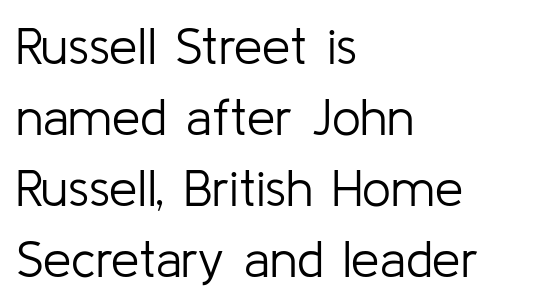
{"serif": "no", "italic": "no", "bold": "no", "weight": "light", "width": "normal", "stroke_contrast": "low", "x_height": "medium", "monospaced": "no", "underline": "no", "align": "left", "line_spacing": "normal", "line_spacing_ratio": 1.39, "letter_spacing": "normal", "letter_spacing_em": 0.0, "glyph_px": 51}
